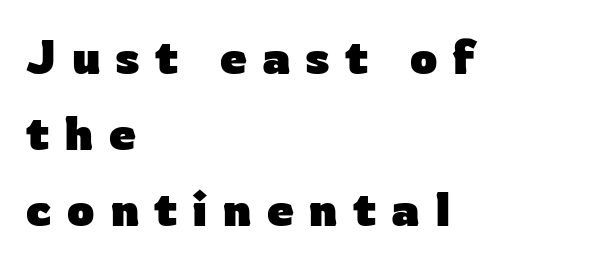
Typographic density is high because the face is bold. Vertically, the passage feels balanced, rows spaced as you'd expect. Has an underline been added? It has not. The letters stand straight up with perfectly vertical stems. The typesetter chose a ragged-right arrangement here. Varying glyph widths throughout — classic text-font behaviour.
